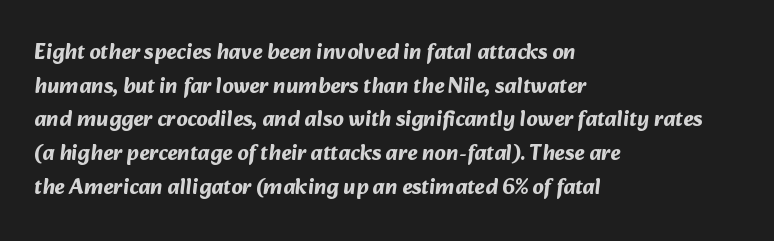
The image shows 22 px bold type; set left-aligned, normal line spacing (1.53x), normal letter spacing, not underlined.
